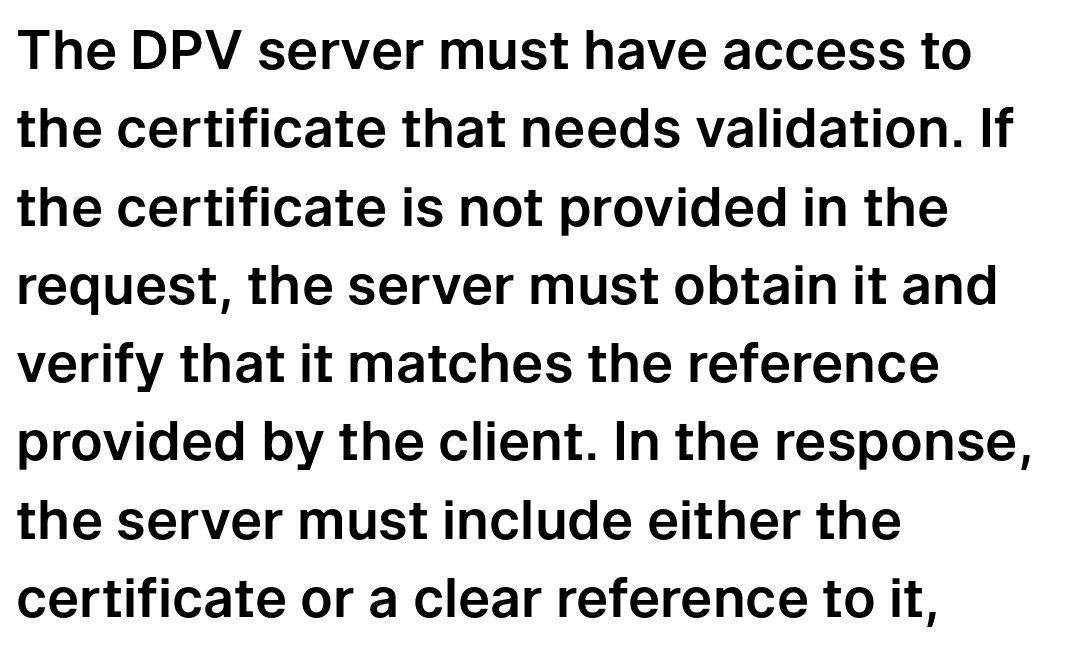
The image shows 54 px sans-serif type, upright; set left-aligned, normal line spacing (1.45x), normal letter spacing, not underlined; low stroke contrast and a medium x-height.
